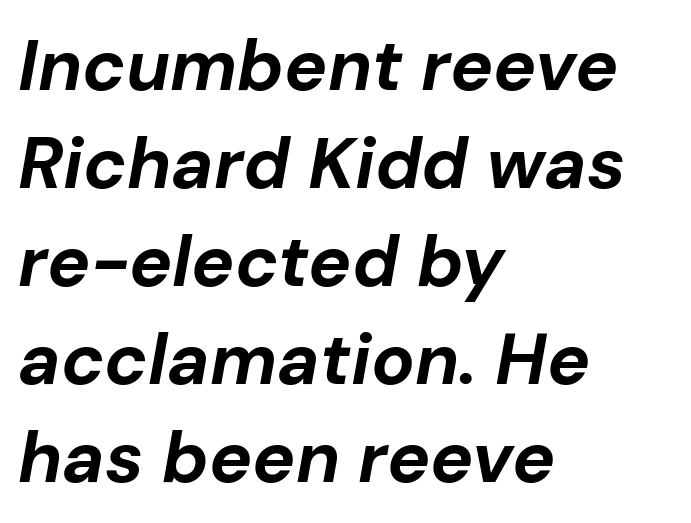
The image shows 72 px bold type, italic (leaning right); set left-aligned, normal line spacing (1.36x), normal letter spacing, not underlined; low stroke contrast and a medium x-height.
